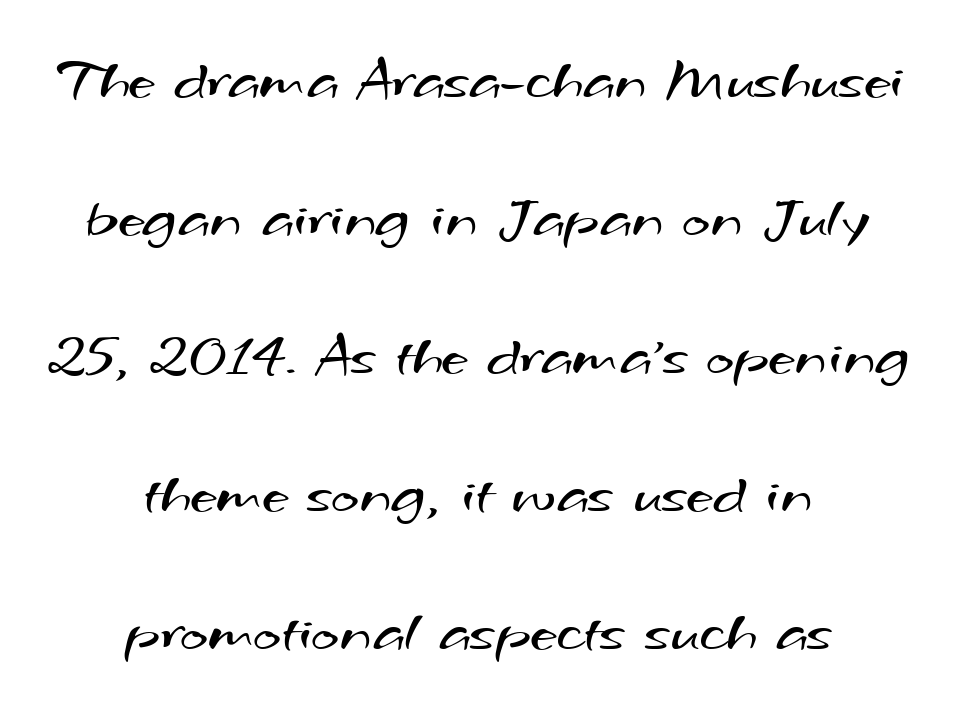
Note the varied advance widths — an 'i' is clearly narrower than an 'm'. Each new line begins a long way beneath the previous one. The characters are drawn with everyday or finer stroke widths. A bare baseline throughout the passage. Compared with typical body copy, the letter spacing here is the same. The paragraph shown floats in the horizontal middle.
